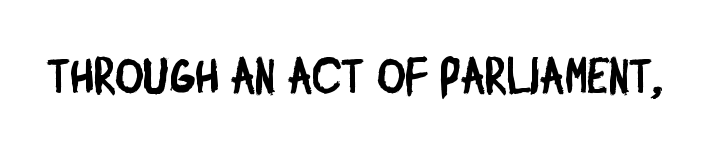
The image shows 49 px condensed sans-serif type; set normal letter spacing, not underlined; low stroke contrast and a large x-height.
